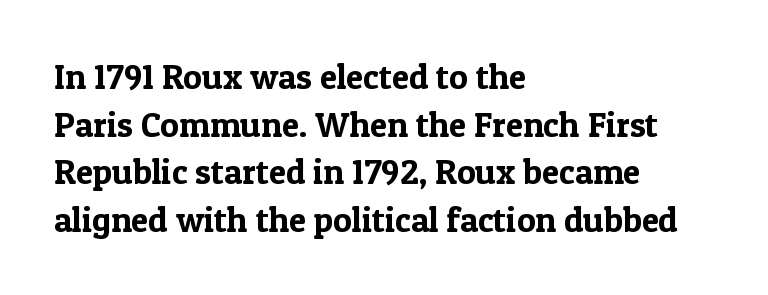
Q: Is the text italic (slanted)? A: No, it is upright.
Q: Is the typeface a serif or a sans-serif typeface? A: Serif.
Q: Is the text underlined? A: No.
Q: How is the paragraph aligned? A: Left-aligned.
Q: Is the spacing between letters normal or unusually wide? A: Normal.
Q: Is the spacing between lines tight, normal or loose? A: Normal.
Q: Width (condensed, normal, or wide)? A: Normal.
Q: x-height? A: Medium.
Q: Monospaced? A: No.
